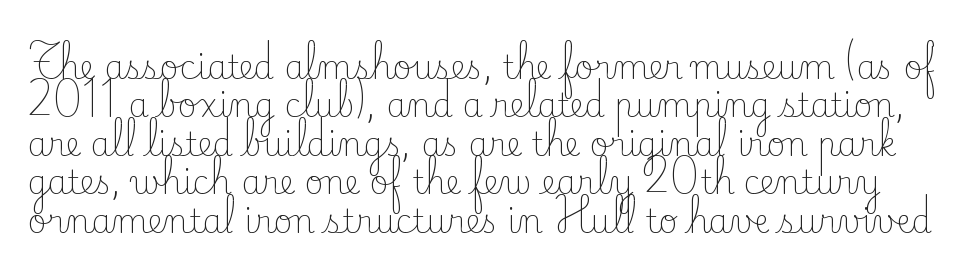
The image shows 32 px light serif type, upright; set line spacing 1.2x, normal letter spacing, not underlined; low stroke contrast and a small x-height.
